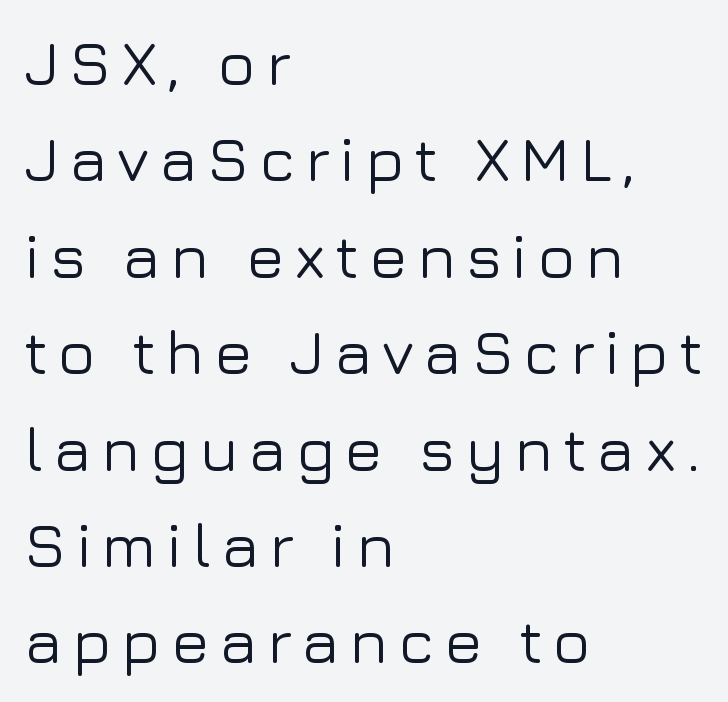
The image shows 63 px sans-serif type, upright; set left-aligned, normal line spacing (1.53x), not underlined; low stroke contrast and a medium x-height.
